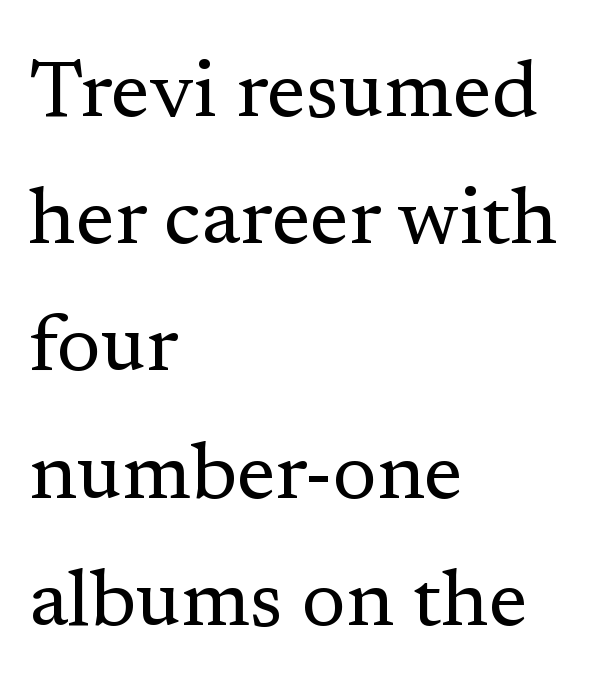
{"serif": "yes", "italic": "no", "bold": "no", "weight": "regular", "width": "normal", "stroke_contrast": "low", "x_height": "medium", "monospaced": "no", "underline": "no", "align": "left", "line_spacing": "normal", "line_spacing_ratio": 1.59, "letter_spacing": "normal", "letter_spacing_em": 0.0, "glyph_px": 80}
